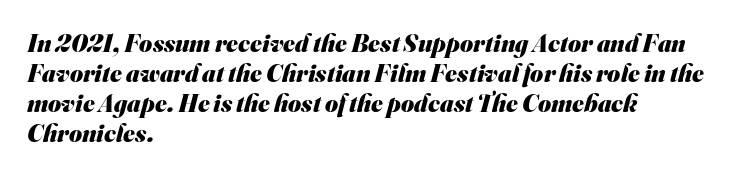
Q: Is the text bold? A: Yes.
Q: Is the text underlined? A: No.
Q: How is the paragraph aligned? A: Left-aligned.
Q: Is the spacing between letters normal or unusually wide? A: Normal.
